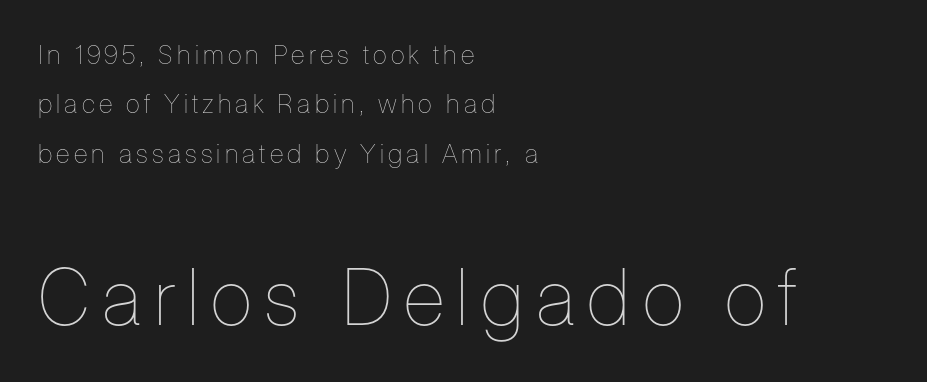
Q: Is the text bold? A: No.
Q: Is the text italic (slanted)? A: No, it is upright.
Q: Is the text underlined? A: No.
Q: How is the paragraph aligned? A: Left-aligned.
Q: Is the spacing between lines tight, normal or loose? A: Loose.
Q: Which block of text is set in a larger size, the first (top) or the second (bottom)? A: The second (bottom) one.
Q: Width (condensed, normal, or wide)? A: Condensed.
Q: Stroke contrast? A: Low.
Q: x-height? A: Medium.
Q: Monospaced? A: No.
